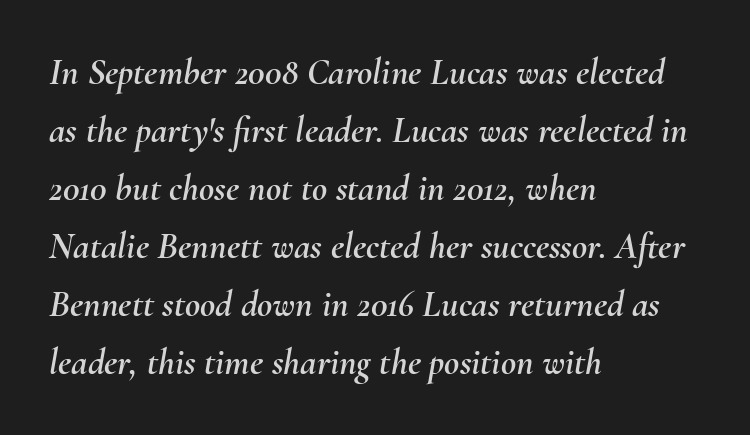
Q: Is the text italic (slanted)? A: Yes, it leans right by about 10 degrees.
Q: Is the text underlined? A: No.
Q: How is the paragraph aligned? A: Left-aligned.
Q: Is the spacing between letters normal or unusually wide? A: Normal.
Q: Is the spacing between lines tight, normal or loose? A: Normal.
Q: Width (condensed, normal, or wide)? A: Normal.
Q: Stroke contrast? A: Medium.
Q: x-height? A: Small.
Q: Monospaced? A: No.
